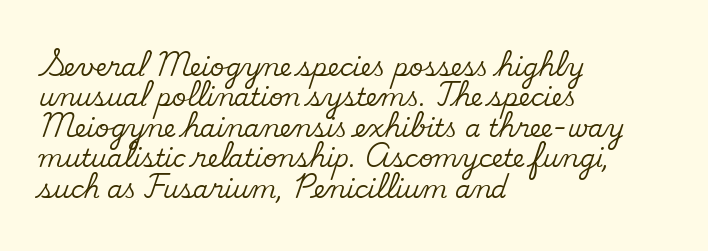
Q: Is the text italic (slanted)? A: Yes.
Q: Is the text underlined? A: No.
Q: How is the paragraph aligned? A: Left-aligned.
Q: Is the spacing between letters normal or unusually wide? A: Normal.
